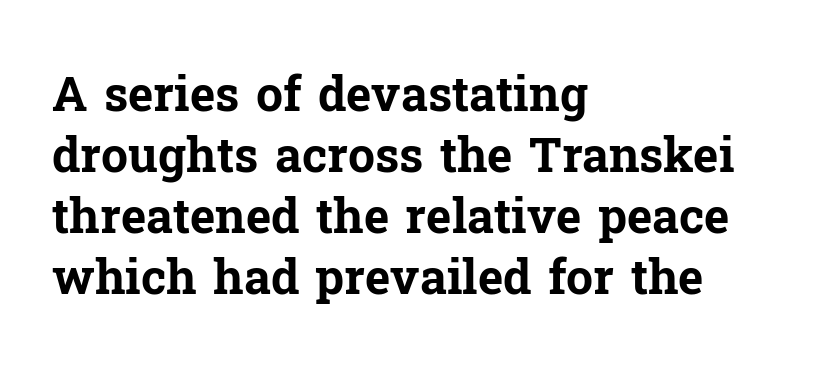
Q: Is the text bold? A: Yes.
Q: Is the text italic (slanted)? A: No, it is upright.
Q: Is the typeface a serif or a sans-serif typeface? A: Serif.
Q: Is the text underlined? A: No.
Q: How is the paragraph aligned? A: Left-aligned.
Q: Is the spacing between letters normal or unusually wide? A: Normal.
Q: Is the spacing between lines tight, normal or loose? A: Normal.
Q: Width (condensed, normal, or wide)? A: Normal.
Q: Stroke contrast? A: Low.
Q: x-height? A: Medium.
Q: Monospaced? A: No.
